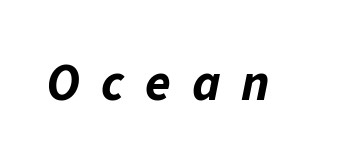
The image shows 52 px bold type, italic (leaning right); set unusually wide letter spacing (+0.4 em), not underlined; low stroke contrast and a medium x-height.
